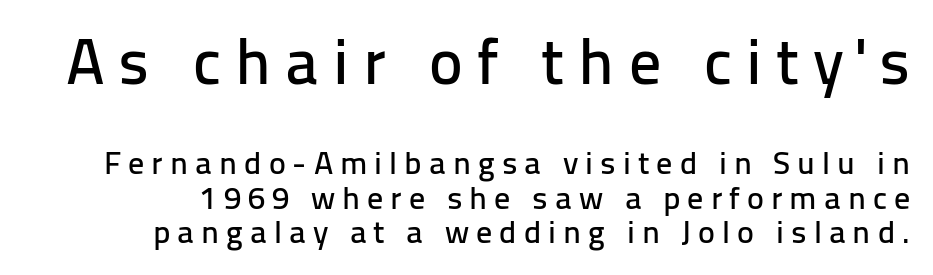
Q: Is the text italic (slanted)? A: No, it is upright.
Q: Is the typeface a serif or a sans-serif typeface? A: Sans-serif.
Q: Is the text underlined? A: No.
Q: Is the spacing between letters normal or unusually wide? A: Unusually wide.
Q: Is the spacing between lines tight, normal or loose? A: Tight.
Q: Which block of text is set in a larger size, the first (top) or the second (bottom)? A: The first (top) one.
Q: Width (condensed, normal, or wide)? A: Normal.
Q: Stroke contrast? A: Low.
Q: x-height? A: Medium.
Q: Monospaced? A: No.
